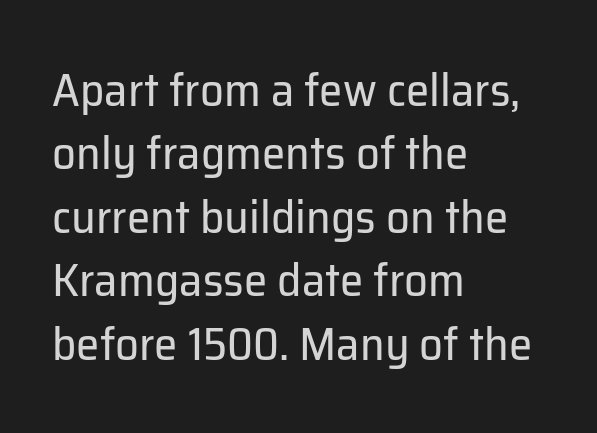
Any mark beneath the type? The region is blank. All the whitespace from short lines collects on the right. The rendering keeps characters at their native spacing. In terms of leading, this rendering sits right in the middle. Letterform terminals end flat and unadorned throughout the passage.
